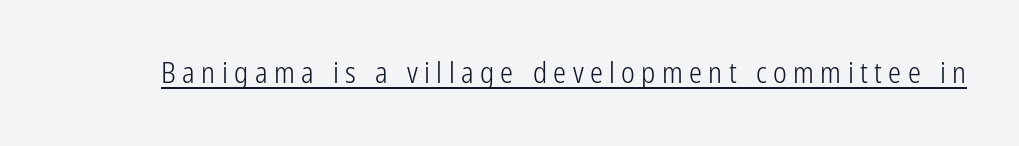
Q: Is the text bold? A: No.
Q: Is the text italic (slanted)? A: No, it is upright.
Q: Is the typeface a serif or a sans-serif typeface? A: Sans-serif.
Q: Is the text underlined? A: Yes.
Q: Is the spacing between letters normal or unusually wide? A: Unusually wide.
Q: Width (condensed, normal, or wide)? A: Condensed.
Q: Stroke contrast? A: Low.
Q: x-height? A: Medium.
Q: Monospaced? A: No.
